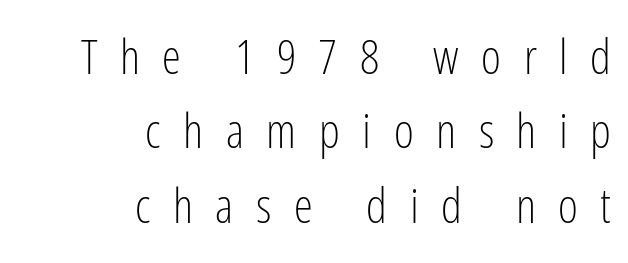
Q: Is the text bold? A: No.
Q: Is the text italic (slanted)? A: No, it is upright.
Q: Is the typeface a serif or a sans-serif typeface? A: Sans-serif.
Q: Is the text underlined? A: No.
Q: How is the paragraph aligned? A: Right-aligned.
Q: Is the spacing between letters normal or unusually wide? A: Unusually wide.
Q: Is the spacing between lines tight, normal or loose? A: Normal.
Q: Width (condensed, normal, or wide)? A: Condensed.
Q: Stroke contrast? A: Low.
Q: x-height? A: Medium.
Q: Monospaced? A: No.
